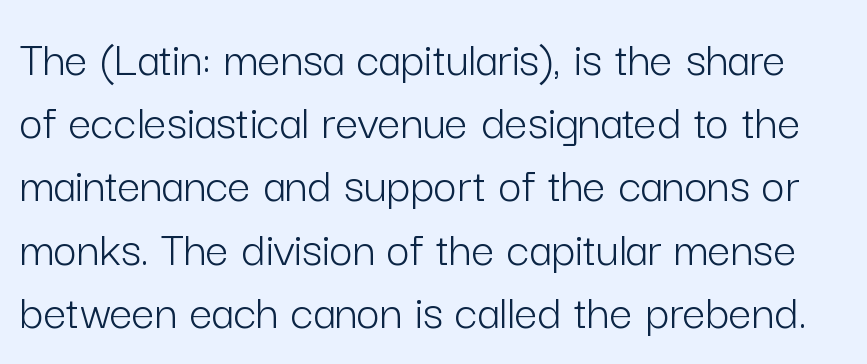
Q: Is the text bold? A: No.
Q: Is the text italic (slanted)? A: No, it is upright.
Q: Is the typeface a serif or a sans-serif typeface? A: Sans-serif.
Q: Is the text underlined? A: No.
Q: Is the spacing between letters normal or unusually wide? A: Normal.
Q: Width (condensed, normal, or wide)? A: Normal.
Q: Stroke contrast? A: Low.
Q: x-height? A: Medium.
Q: Monospaced? A: No.
